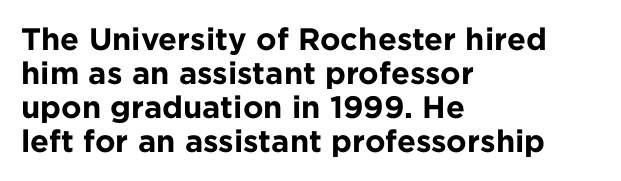
{"serif": "no", "italic": "no", "bold": "yes", "weight": "bold", "width": "normal", "stroke_contrast": "low", "x_height": "medium", "monospaced": "no", "underline": "no", "align": "left", "line_spacing": "tight", "line_spacing_ratio": 1.1, "letter_spacing": "normal", "letter_spacing_em": 0.0, "glyph_px": 31}
